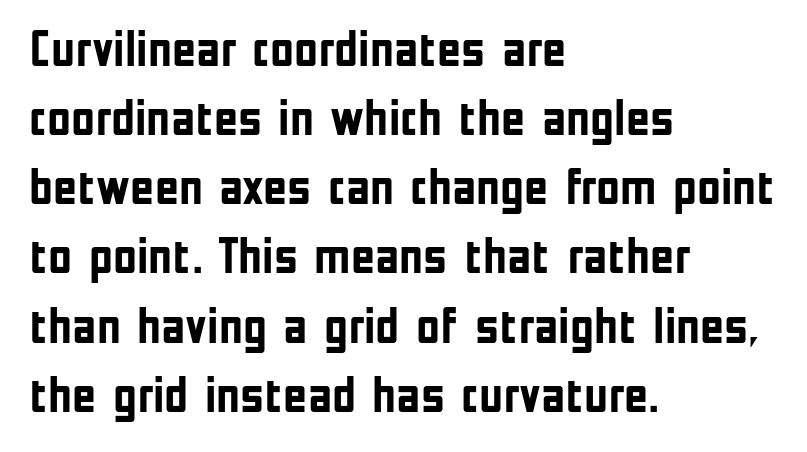
Letterform terminals end flat and unadorned throughout the passage. The glyphs have the mass of a bold cut. Short and long lines alike share a common starting point at left. Varying glyph widths throughout — classic text-font behaviour.
